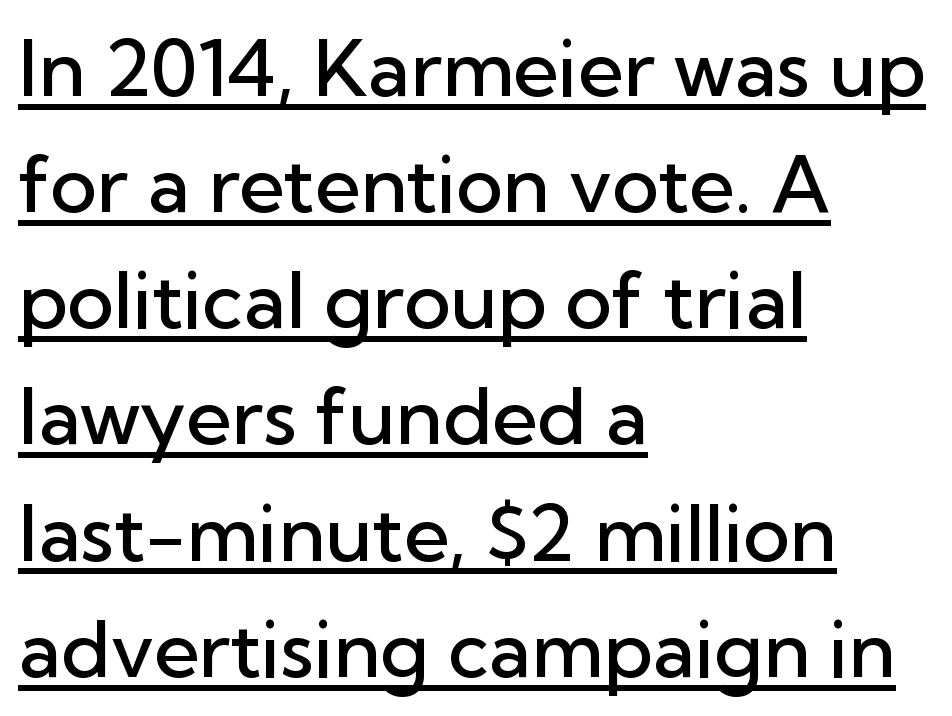
{"serif": "no", "italic": "no", "bold": "semi", "weight": "semibold", "width": "normal", "stroke_contrast": "low", "x_height": "medium", "monospaced": "no", "underline": "yes", "align": "left", "line_spacing": "normal", "line_spacing_ratio": 1.47, "letter_spacing": "normal", "letter_spacing_em": 0.0, "glyph_px": 79}
